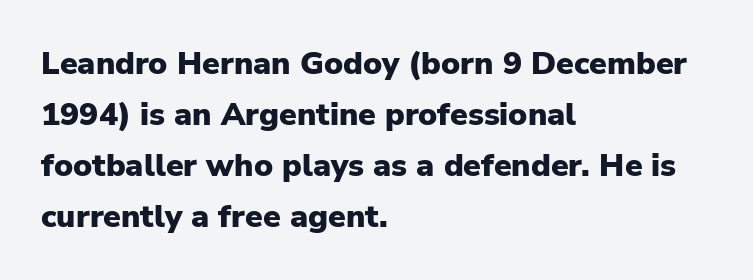
Q: Is the text bold? A: Yes.
Q: Is the text italic (slanted)? A: No, it is upright.
Q: Is the typeface a serif or a sans-serif typeface? A: Sans-serif.
Q: Is the text underlined? A: No.
Q: How is the paragraph aligned? A: Left-aligned.
Q: Is the spacing between letters normal or unusually wide? A: Normal.
Q: Is the spacing between lines tight, normal or loose? A: Normal.
Q: Width (condensed, normal, or wide)? A: Normal.
Q: Stroke contrast? A: Low.
Q: x-height? A: Medium.
Q: Monospaced? A: No.
